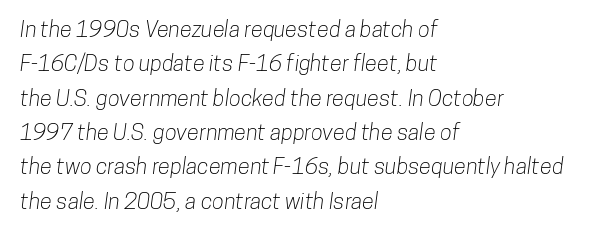
Q: Is the text underlined? A: No.
Q: How is the paragraph aligned? A: Left-aligned.
Q: Is the spacing between letters normal or unusually wide? A: Normal.
Q: Is the spacing between lines tight, normal or loose? A: Normal.
